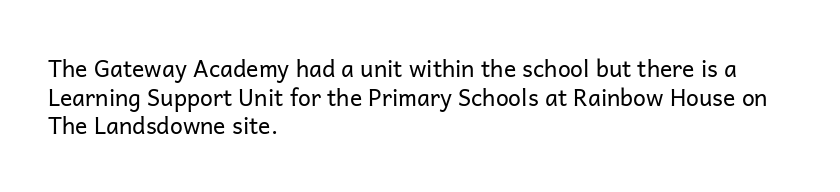
{"italic": "no", "bold": "no", "underline": "no", "align": "left", "line_spacing_ratio": 1.24, "letter_spacing": "normal", "letter_spacing_em": 0.0, "glyph_px": 23}
